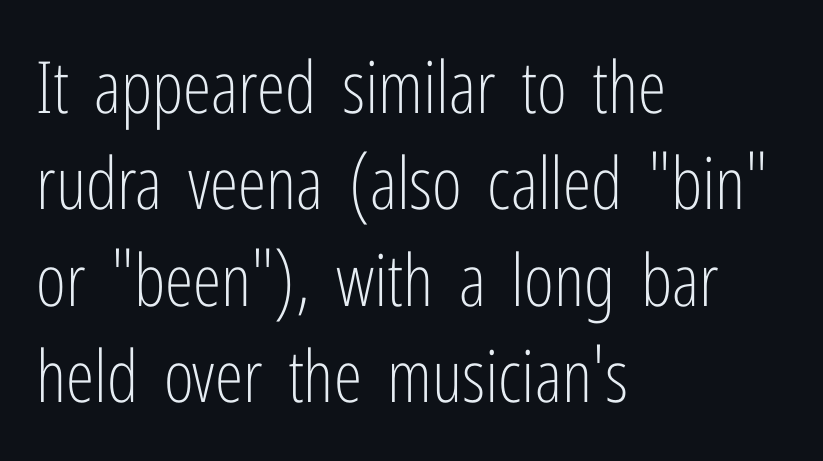
{"serif": "no", "italic": "no", "bold": "no", "weight": "light", "width": "condensed", "stroke_contrast": "low", "x_height": "medium", "monospaced": "no", "underline": "no", "align": "left", "line_spacing": "normal", "line_spacing_ratio": 1.34, "letter_spacing": "normal", "letter_spacing_em": 0.0, "glyph_px": 72}
